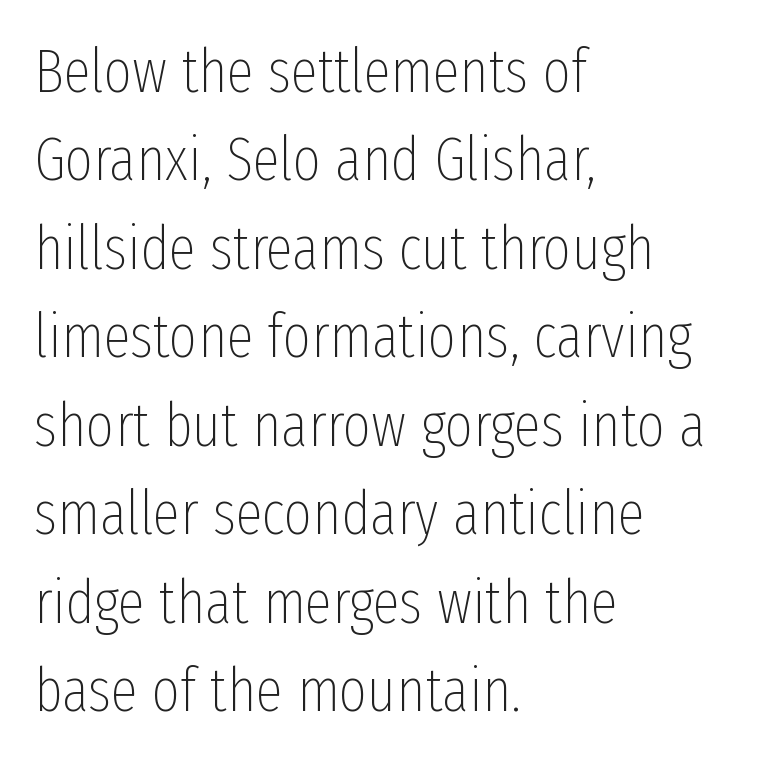
The specimen omits any rule beneath the text block's lines. The specimen reads as upright at a glance. Varying glyph widths throughout — classic text-font behaviour. This sample is left-justified, so line endings fall wherever the words run out. Notice how descenders clear the ascenders below comfortably — that's standard leading.
